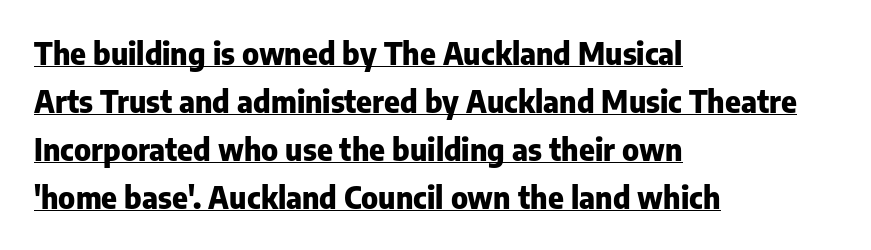
The image shows 30 px heavy sans-serif type, upright; set left-aligned, normal line spacing (1.6x), normal letter spacing, underlined; low stroke contrast and a medium x-height.
